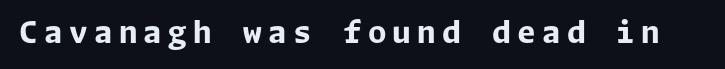
Q: Is the text bold? A: Yes.
Q: Is the text italic (slanted)? A: No, it is upright.
Q: Is the typeface a serif or a sans-serif typeface? A: Sans-serif.
Q: Is the text underlined? A: No.
Q: Is the spacing between letters normal or unusually wide? A: Unusually wide.
Q: Width (condensed, normal, or wide)? A: Normal.
Q: Stroke contrast? A: Low.
Q: x-height? A: Medium.
